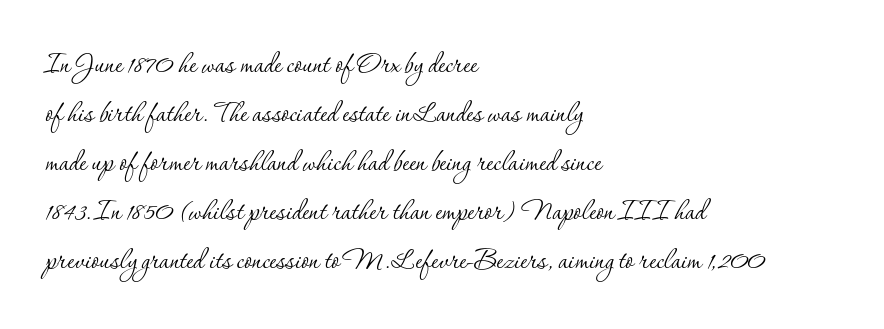
{"serif": "yes", "bold": "no", "weight": "thin", "width": "normal", "stroke_contrast": "low", "x_height": "small", "monospaced": "no", "underline": "no", "align": "left", "line_spacing": "normal", "line_spacing_ratio": 1.4, "letter_spacing": "normal", "letter_spacing_em": 0.0, "glyph_px": 35}
